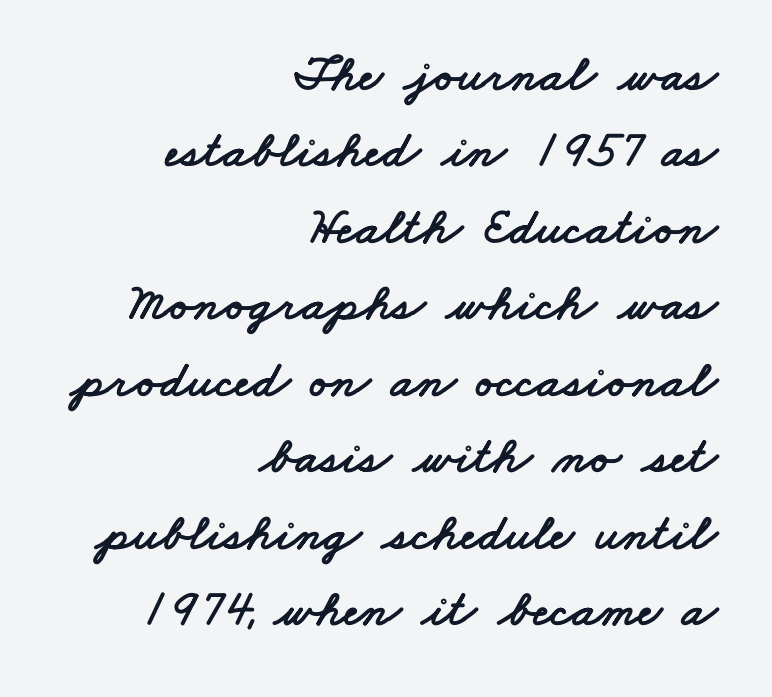
{"serif": "no", "width": "wide", "stroke_contrast": "low", "x_height": "small", "monospaced": "no", "underline": "no", "align": "right", "line_spacing": "normal", "line_spacing_ratio": 1.47, "letter_spacing": "normal", "letter_spacing_em": 0.0, "glyph_px": 52}
